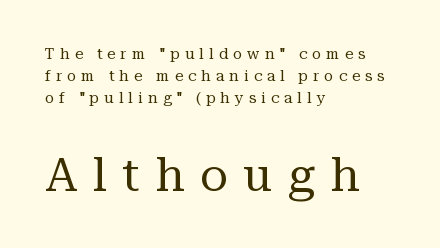
{"serif": "yes", "italic": "no", "bold": "no", "weight": "regular", "width": "normal", "stroke_contrast": "medium", "x_height": "medium", "monospaced": "no", "underline": "no", "align": "left", "line_spacing": "normal", "line_spacing_ratio": 1.47, "letter_spacing": "wide", "letter_spacing_em": 0.34, "larger_block": "second", "size_ratio": 3.07, "glyph_px": 46}
